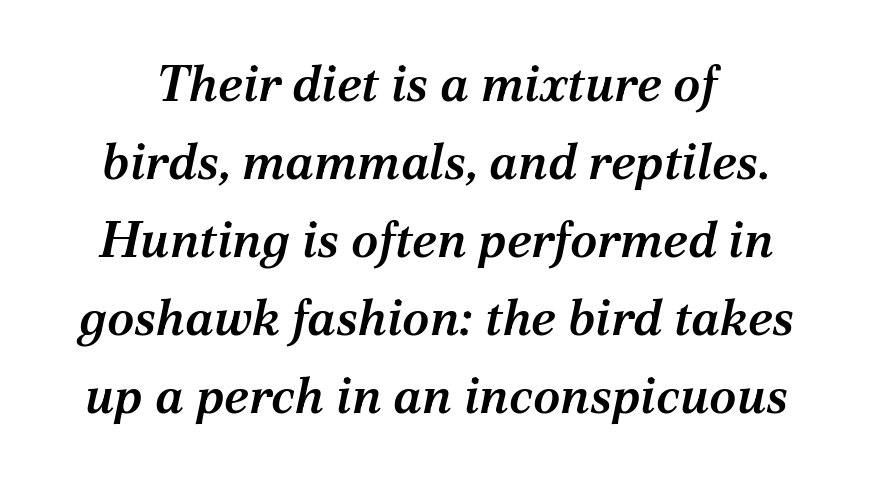
Q: Is the text bold? A: Semi-bold.
Q: Is the text italic (slanted)? A: Yes, it leans right by about 12 degrees.
Q: Is the typeface a serif or a sans-serif typeface? A: Serif.
Q: Is the text underlined? A: No.
Q: Is the spacing between letters normal or unusually wide? A: Normal.
Q: Is the spacing between lines tight, normal or loose? A: Normal.
Q: Width (condensed, normal, or wide)? A: Normal.
Q: Stroke contrast? A: Medium.
Q: x-height? A: Medium.
Q: Monospaced? A: No.
